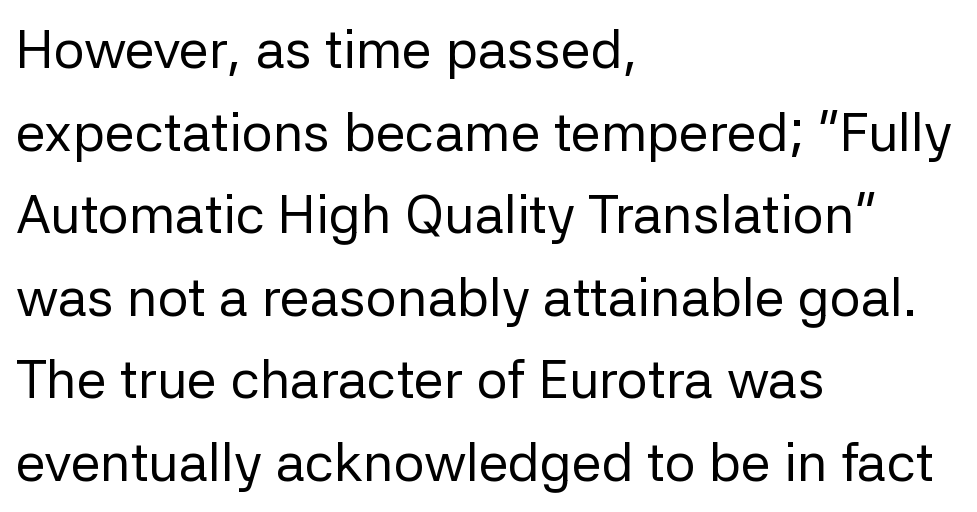
Q: Is the text bold? A: No.
Q: Is the text italic (slanted)? A: No, it is upright.
Q: Is the typeface a serif or a sans-serif typeface? A: Sans-serif.
Q: Is the text underlined? A: No.
Q: How is the paragraph aligned? A: Left-aligned.
Q: Is the spacing between letters normal or unusually wide? A: Normal.
Q: Is the spacing between lines tight, normal or loose? A: Normal.
Q: Width (condensed, normal, or wide)? A: Normal.
Q: Stroke contrast? A: Low.
Q: x-height? A: Medium.
Q: Monospaced? A: No.
